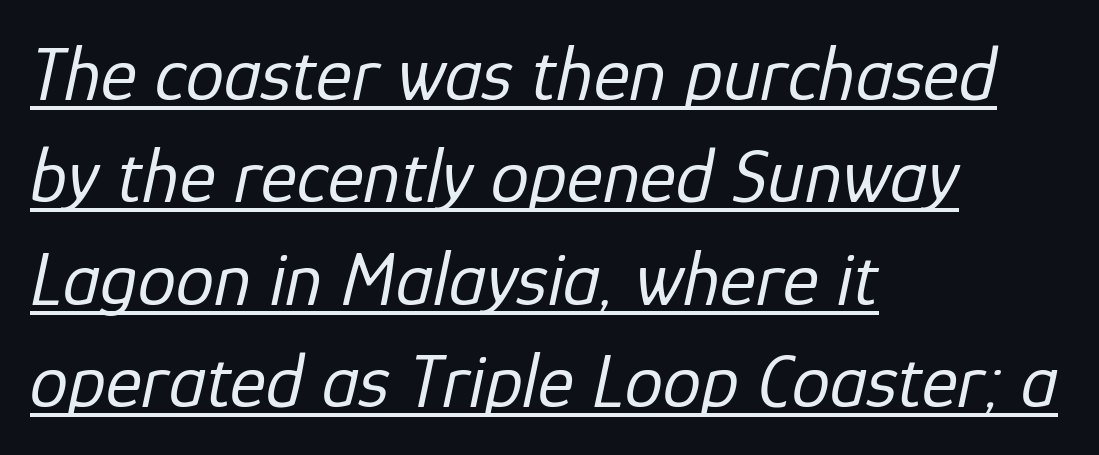
The image shows 77 px regular-weight type, italic (leaning right); set left-aligned, normal line spacing (1.33x), normal letter spacing, underlined; low stroke contrast and a medium x-height.
